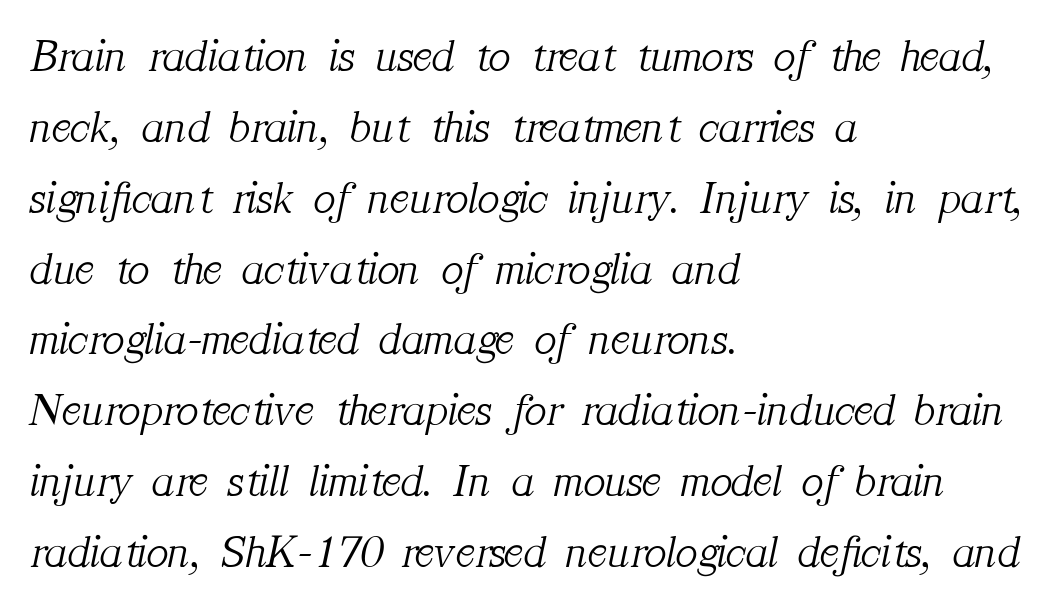
The image shows 46 px light serif type, italic (leaning right); set left-aligned, normal line spacing (1.54x), normal letter spacing, not underlined; medium stroke contrast and a medium x-height.
